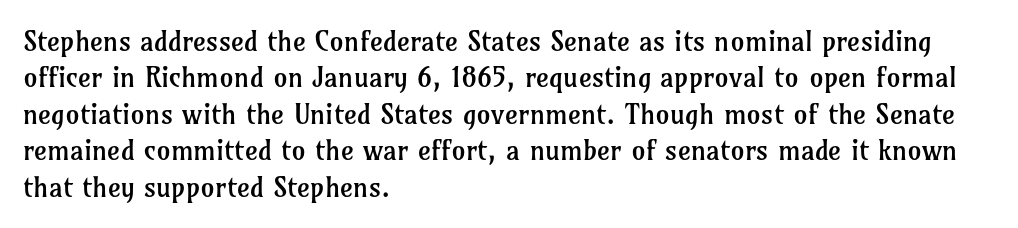
Just letters on the line, the space beneath them empty. Looks like regular typesetting: each glyph gets only the width it needs. The text block is weighted toward the left margin, trailing off unevenly rightward. How would I describe the line gaps? Plain and ordinary. This rendering employs a face with finishing strokes, i.e., a serif.
